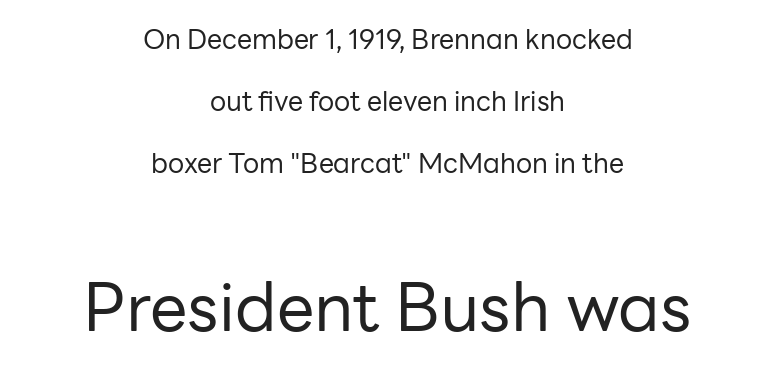
Q: Is the text bold? A: No.
Q: Is the text italic (slanted)? A: No, it is upright.
Q: Is the typeface a serif or a sans-serif typeface? A: Sans-serif.
Q: Is the text underlined? A: No.
Q: How is the paragraph aligned? A: Centered.
Q: Is the spacing between letters normal or unusually wide? A: Normal.
Q: Is the spacing between lines tight, normal or loose? A: Loose.
Q: Which block of text is set in a larger size, the first (top) or the second (bottom)? A: The second (bottom) one.
Q: Width (condensed, normal, or wide)? A: Normal.
Q: Stroke contrast? A: Low.
Q: x-height? A: Medium.
Q: Monospaced? A: No.
